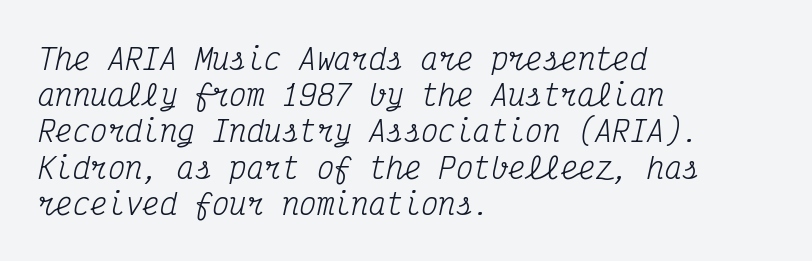
The image shows 29 px regular-weight, condensed serif type, italic (leaning right), monospaced; set left-aligned, normal line spacing (1.25x), normal letter spacing, not underlined; medium stroke contrast and a medium x-height.
